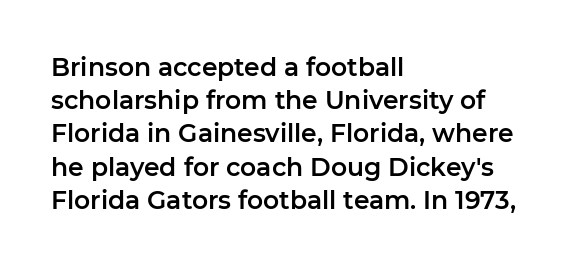
The image shows 25 px text type, upright; set left-aligned, normal line spacing (1.33x), normal letter spacing, not underlined.
